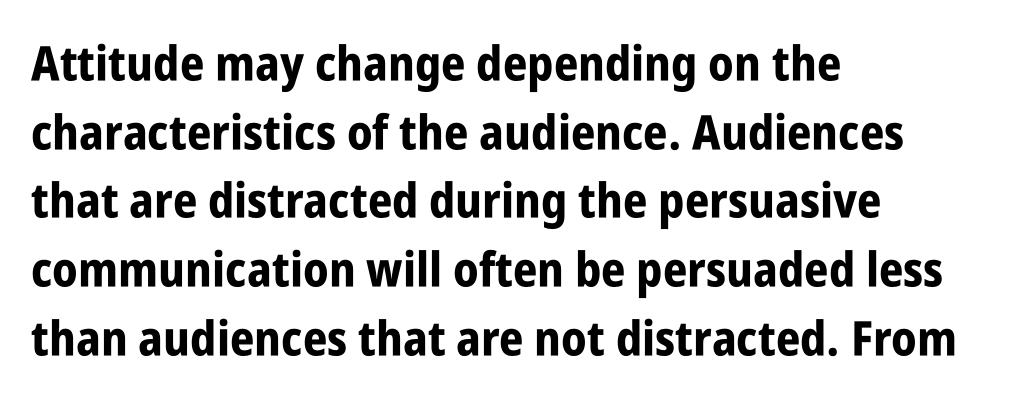
Q: Is the text bold? A: Yes.
Q: Is the text italic (slanted)? A: No, it is upright.
Q: Is the typeface a serif or a sans-serif typeface? A: Sans-serif.
Q: Is the text underlined? A: No.
Q: How is the paragraph aligned? A: Left-aligned.
Q: Is the spacing between letters normal or unusually wide? A: Normal.
Q: Is the spacing between lines tight, normal or loose? A: Normal.
Q: Width (condensed, normal, or wide)? A: Condensed.
Q: Stroke contrast? A: Low.
Q: x-height? A: Large.
Q: Monospaced? A: No.
